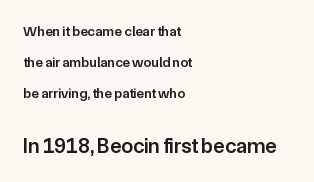
{"italic": "no", "bold": "semi", "underline": "no", "align": "left", "line_spacing": "loose", "line_spacing_ratio": 2.21, "letter_spacing": "normal", "letter_spacing_em": 0.0, "larger_block": "second", "size_ratio": 1.5, "glyph_px": 21}
